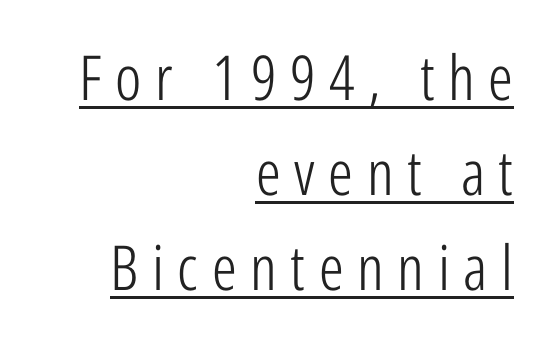
{"serif": "no", "italic": "no", "bold": "no", "weight": "light", "width": "condensed", "stroke_contrast": "low", "x_height": "medium", "monospaced": "no", "underline": "yes", "align": "right", "line_spacing": "normal", "line_spacing_ratio": 1.53, "letter_spacing": "wide", "letter_spacing_em": 0.22, "glyph_px": 62}
